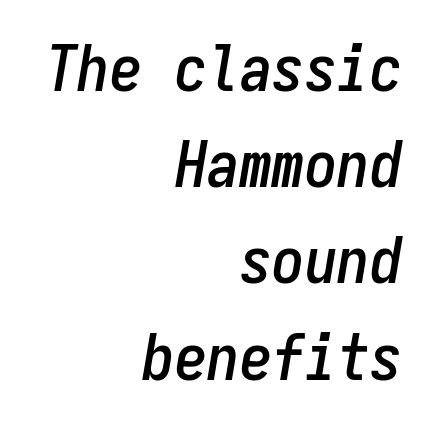
Q: Is the text italic (slanted)? A: Yes, it leans right by about 9 degrees.
Q: Is the text underlined? A: No.
Q: How is the paragraph aligned? A: Right-aligned.
Q: Is the spacing between letters normal or unusually wide? A: Normal.
Q: Is the spacing between lines tight, normal or loose? A: Normal.
Q: Width (condensed, normal, or wide)? A: Condensed.
Q: Stroke contrast? A: Low.
Q: x-height? A: Medium.
Q: Monospaced? A: Yes.
